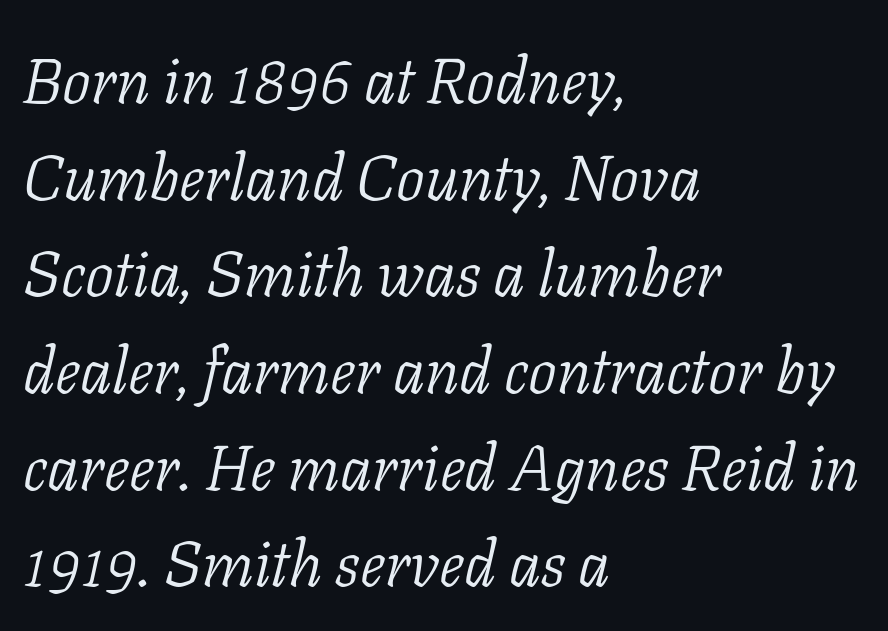
Q: Is the text bold? A: No.
Q: Is the text italic (slanted)? A: Yes, it leans right by about 11 degrees.
Q: Is the typeface a serif or a sans-serif typeface? A: Serif.
Q: Is the text underlined? A: No.
Q: How is the paragraph aligned? A: Left-aligned.
Q: Is the spacing between letters normal or unusually wide? A: Normal.
Q: Is the spacing between lines tight, normal or loose? A: Normal.
Q: Width (condensed, normal, or wide)? A: Normal.
Q: Stroke contrast? A: Low.
Q: x-height? A: Medium.
Q: Monospaced? A: No.
